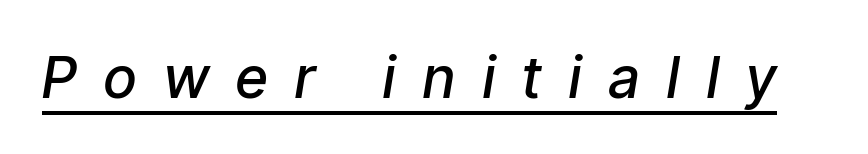
I'd describe the lettering as semibold — firm but not a full bold. These lines have a slow, spaced-out rhythm from letter to letter. Compared with undecorated copy, this sample adds a rule below the words. Emphasis-style slanted type is in use.
